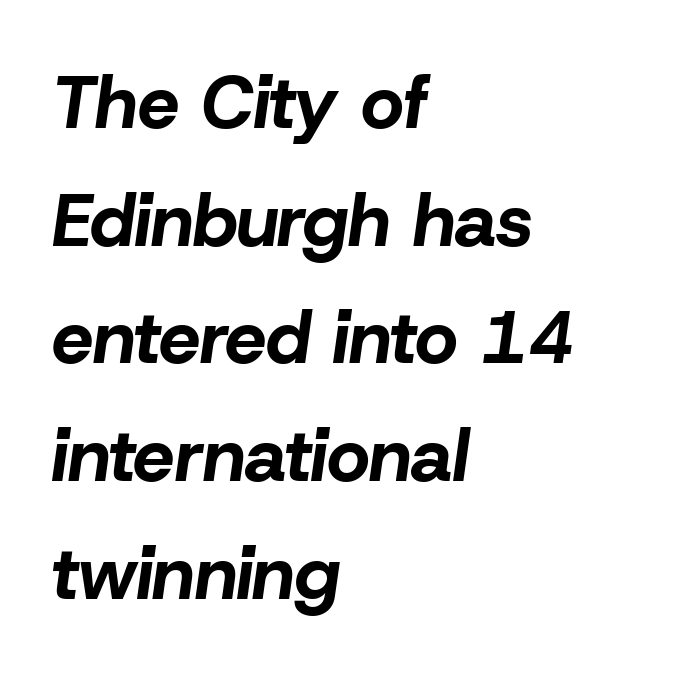
Q: Is the text bold? A: Yes.
Q: Is the text italic (slanted)? A: Yes, it leans right by about 8 degrees.
Q: Is the text underlined? A: No.
Q: How is the paragraph aligned? A: Left-aligned.
Q: Is the spacing between letters normal or unusually wide? A: Normal.
Q: Is the spacing between lines tight, normal or loose? A: Normal.
Q: Width (condensed, normal, or wide)? A: Normal.
Q: Stroke contrast? A: Low.
Q: x-height? A: Medium.
Q: Monospaced? A: No.
